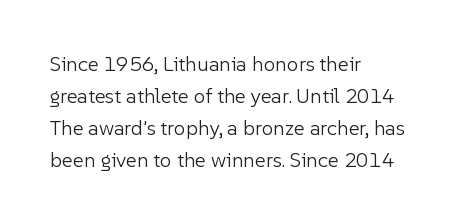
The image shows 21 px text type, upright; set left-aligned, normal line spacing (1.52x), normal letter spacing, not underlined.
